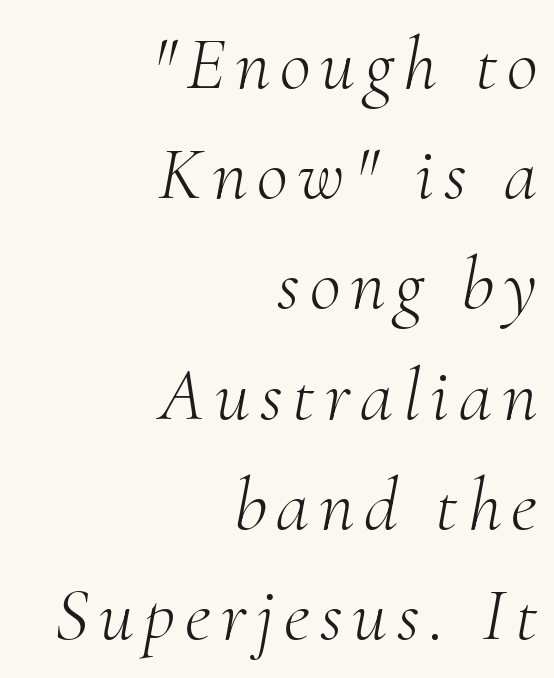
Q: Is the text bold? A: No.
Q: Is the text italic (slanted)? A: Yes, it leans right by about 10 degrees.
Q: Is the typeface a serif or a sans-serif typeface? A: Serif.
Q: Is the text underlined? A: No.
Q: How is the paragraph aligned? A: Right-aligned.
Q: Is the spacing between lines tight, normal or loose? A: Normal.
Q: Width (condensed, normal, or wide)? A: Normal.
Q: Stroke contrast? A: Medium.
Q: x-height? A: Small.
Q: Monospaced? A: No.
